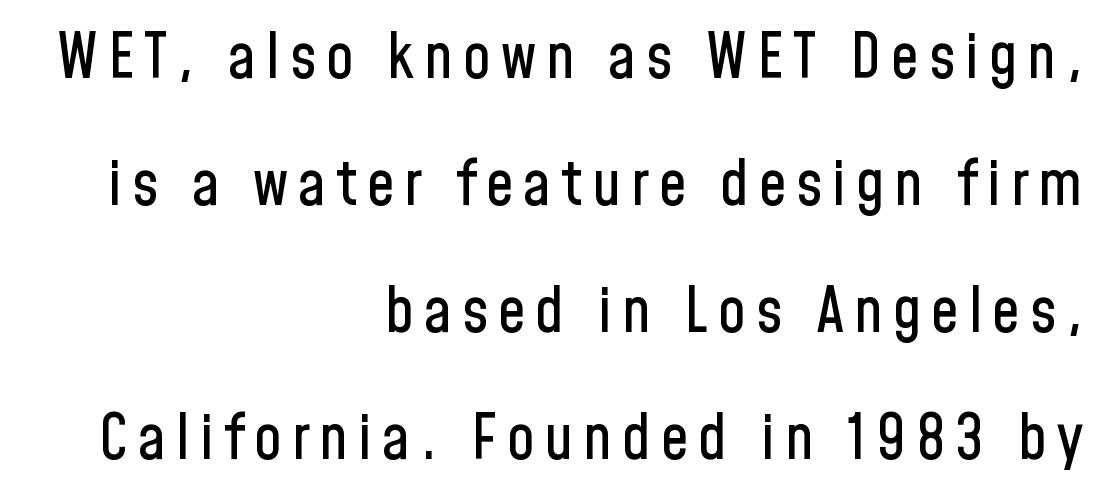
The image shows 62 px condensed sans-serif type, upright; set right-aligned, loose line spacing (2.05x), not underlined; low stroke contrast and a medium x-height.
